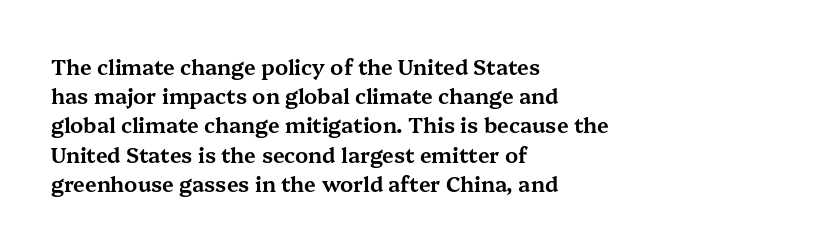
Q: Is the text italic (slanted)? A: No, it is upright.
Q: Is the text underlined? A: No.
Q: How is the paragraph aligned? A: Left-aligned.
Q: Is the spacing between letters normal or unusually wide? A: Normal.
Q: Is the spacing between lines tight, normal or loose? A: Normal.
